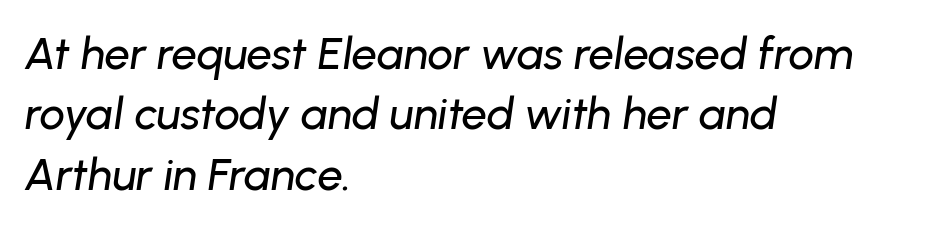
{"italic": "yes", "lean": "right", "slant_degrees": 8, "width": "normal", "stroke_contrast": "low", "x_height": "medium", "monospaced": "no", "underline": "no", "align": "left", "line_spacing": "normal", "line_spacing_ratio": 1.34, "letter_spacing": "normal", "letter_spacing_em": 0.0, "glyph_px": 45}
